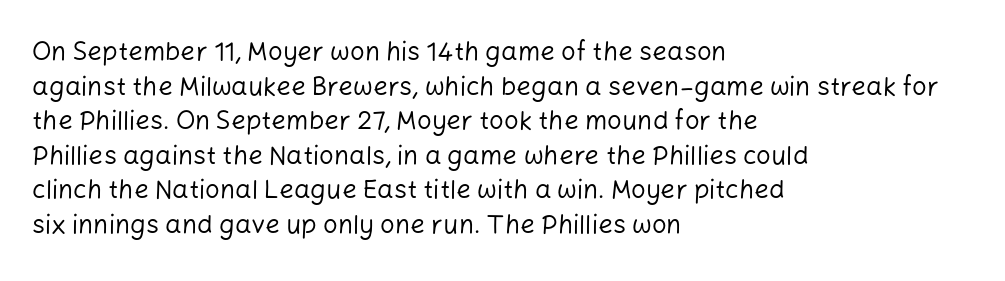
Q: Is the text bold? A: No.
Q: Is the text italic (slanted)? A: No, it is upright.
Q: Is the text underlined? A: No.
Q: How is the paragraph aligned? A: Left-aligned.
Q: Is the spacing between letters normal or unusually wide? A: Normal.
Q: Is the spacing between lines tight, normal or loose? A: Normal.
